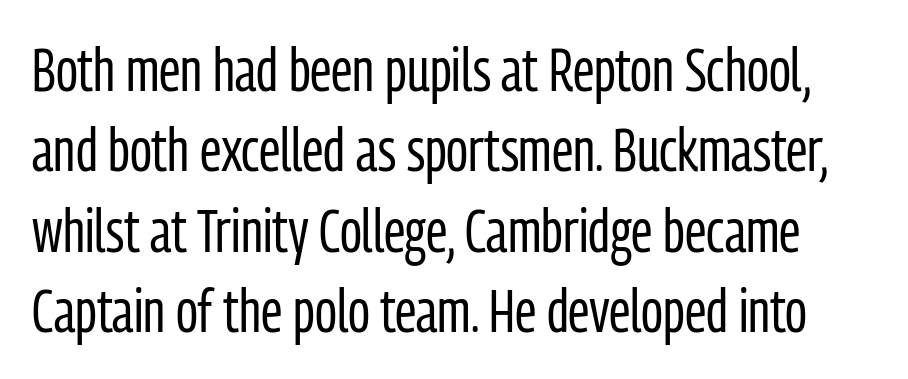
This rendering leaves character spacing at its baseline value. It's the straight-up-and-down kind of type. Is this a fixed-width face? No — the glyphs have proportional, varying widths. A normal amount of white space separates one row of letters from the next. Stroke terminals: plain, sans-serif.
